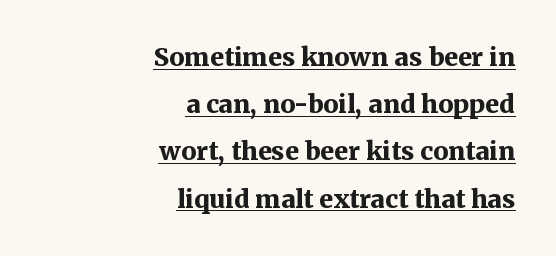
{"italic": "no", "bold": "yes", "underline": "yes", "align": "right", "line_spacing_ratio": 1.89, "letter_spacing": "normal", "letter_spacing_em": 0.0, "glyph_px": 25}
